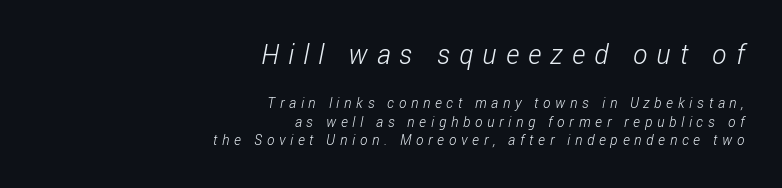
{"bold": "no", "underline": "no", "align": "right", "line_spacing": "normal", "line_spacing_ratio": 1.32, "letter_spacing": "wide", "letter_spacing_em": 0.34, "larger_block": "first", "size_ratio": 1.93, "glyph_px": 27}
